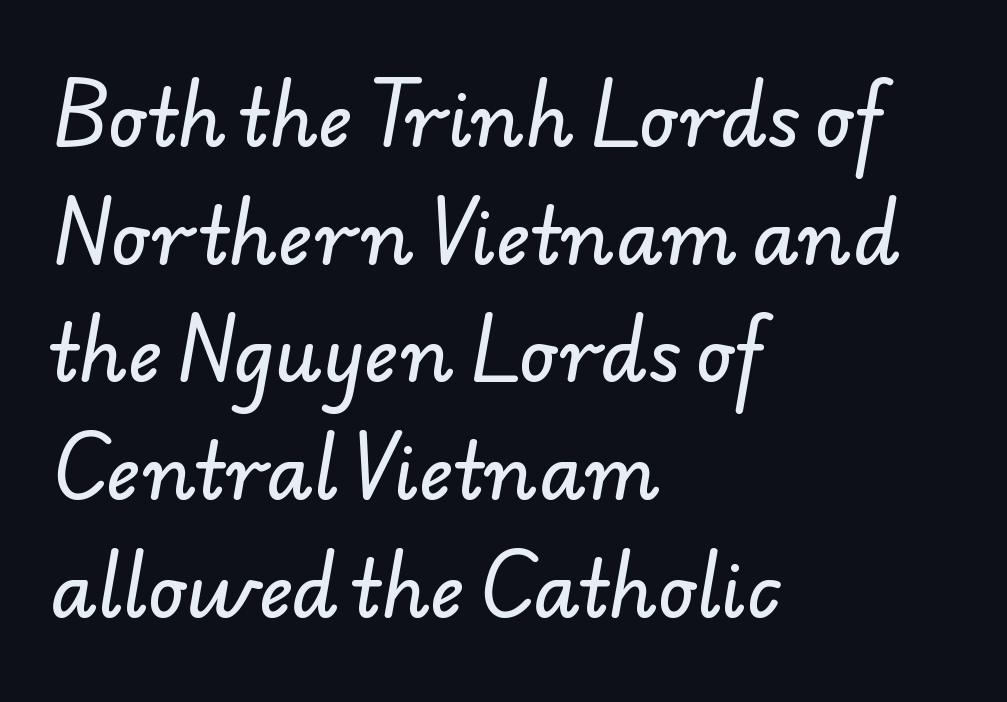
Q: Is the typeface a serif or a sans-serif typeface? A: Sans-serif.
Q: Is the text underlined? A: No.
Q: How is the paragraph aligned? A: Left-aligned.
Q: Is the spacing between letters normal or unusually wide? A: Normal.
Q: Is the spacing between lines tight, normal or loose? A: Normal.
Q: Width (condensed, normal, or wide)? A: Normal.
Q: Stroke contrast? A: Low.
Q: x-height? A: Small.
Q: Monospaced? A: No.
